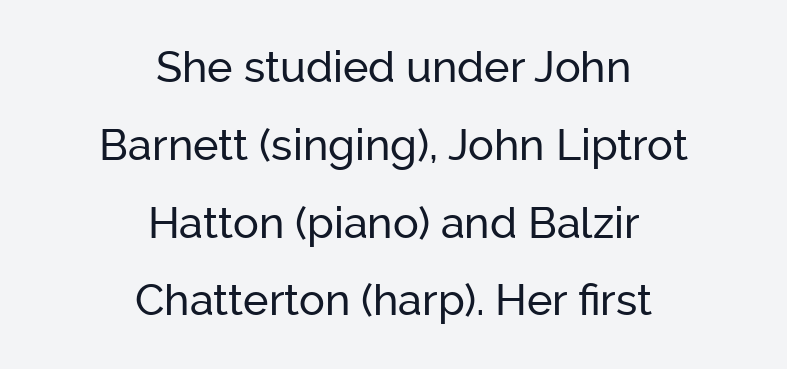
The image shows 43 px sans-serif type, upright; set centered, line spacing 1.81x, normal letter spacing, not underlined; low stroke contrast and a medium x-height.
